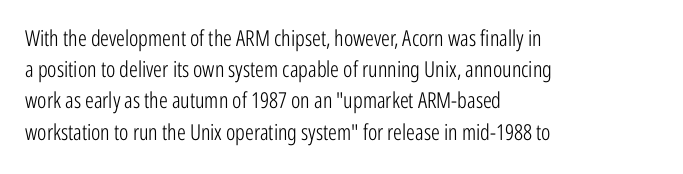
The image shows 22 px text type, upright; set left-aligned, normal line spacing (1.42x), normal letter spacing, not underlined.
